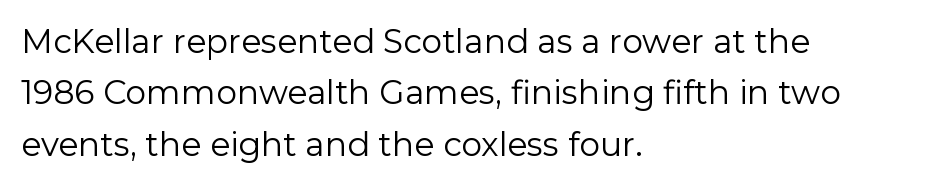
{"serif": "no", "italic": "no", "bold": "no", "weight": "regular", "width": "normal", "stroke_contrast": "low", "x_height": "medium", "monospaced": "no", "underline": "no", "align": "left", "line_spacing": "normal", "line_spacing_ratio": 1.56, "letter_spacing": "normal", "letter_spacing_em": 0.0, "glyph_px": 33}
